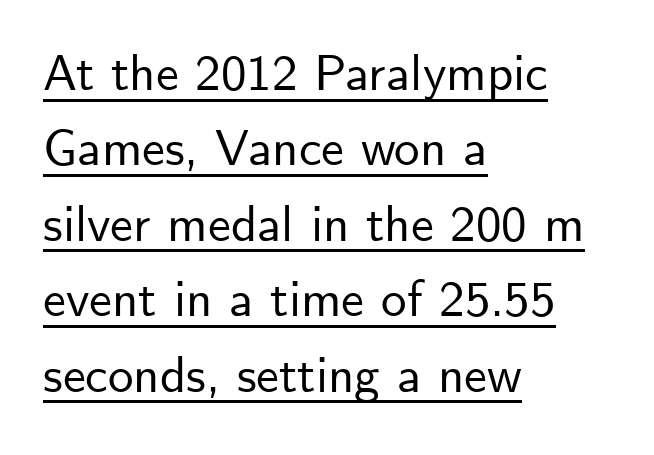
Unlike italic type, these characters show no tilt at all. Tracking value appears to be zero — textbook default spacing. The designer left line spacing at the default. The face used here is proportionally spaced, like ordinary book or web type. Honestly, the underline is the first thing you notice here. Regarding serifs, this sample does without them.
